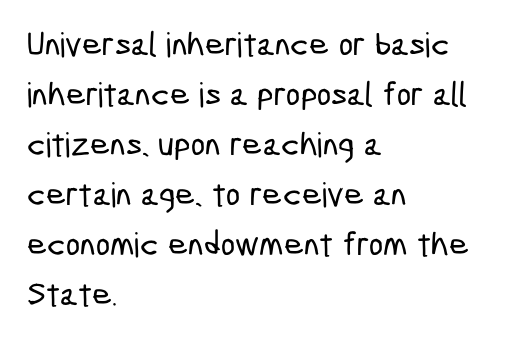
The image shows 34 px condensed sans-serif type; set left-aligned, normal line spacing (1.47x), normal letter spacing, not underlined; low stroke contrast and a medium x-height.
